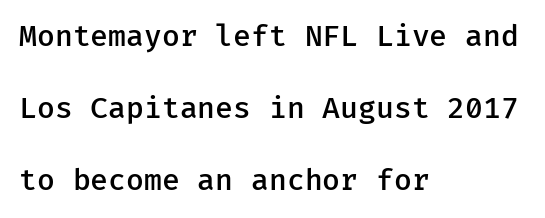
Summary of vertical rhythm: relaxed, with wide interline spacing. The face used here is rendered with its standard letterfit. Note the uniform advance width — an 'i' takes as much space as an 'm'. A semibold gives these letters moderate extra thickness, short of bold.
